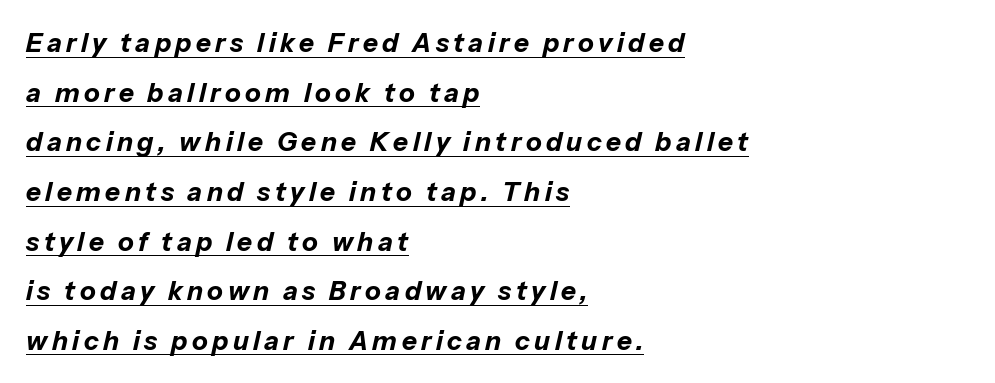
{"italic": "yes", "lean": "right", "slant_degrees": 13, "bold": "yes", "underline": "yes", "align": "left", "line_spacing": "loose", "line_spacing_ratio": 1.91, "glyph_px": 26}
